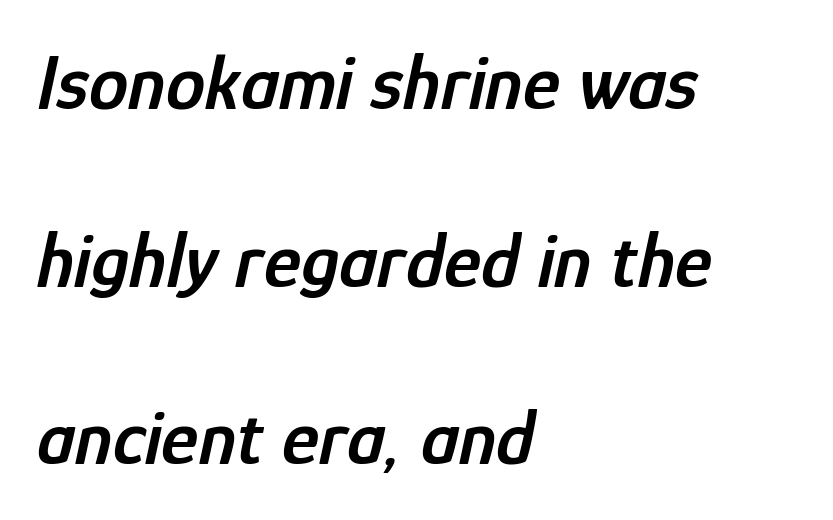
No word sits above an underline. The line texture is even and compact thanks to regular tracking. Looking at the ascenders, they clearly lean. These lines stand farther apart than default settings would place them.
